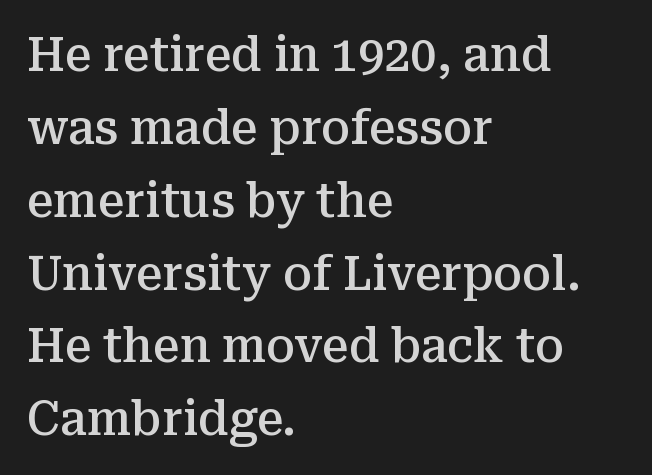
The image shows 47 px semibold serif type, upright; set left-aligned, normal line spacing (1.55x), normal letter spacing, not underlined; medium stroke contrast and a medium x-height.
